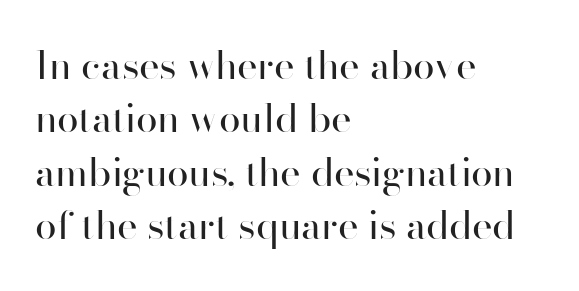
The image shows 39 px regular-weight sans-serif type, upright; set left-aligned, normal line spacing (1.37x), normal letter spacing, not underlined; high stroke contrast and a small x-height.
